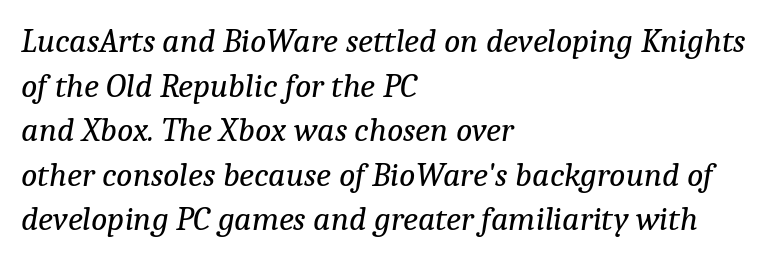
Q: Is the text bold? A: No.
Q: Is the text italic (slanted)? A: Yes, it leans right by about 9 degrees.
Q: Is the typeface a serif or a sans-serif typeface? A: Serif.
Q: Is the text underlined? A: No.
Q: How is the paragraph aligned? A: Left-aligned.
Q: Is the spacing between letters normal or unusually wide? A: Normal.
Q: Is the spacing between lines tight, normal or loose? A: Normal.
Q: Width (condensed, normal, or wide)? A: Normal.
Q: Stroke contrast? A: Low.
Q: x-height? A: Medium.
Q: Monospaced? A: No.
